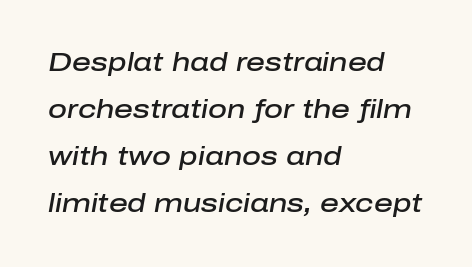
Q: Is the text bold? A: Semi-bold.
Q: Is the text italic (slanted)? A: Yes, it leans right by about 10 degrees.
Q: Is the text underlined? A: No.
Q: How is the paragraph aligned? A: Left-aligned.
Q: Is the spacing between letters normal or unusually wide? A: Normal.
